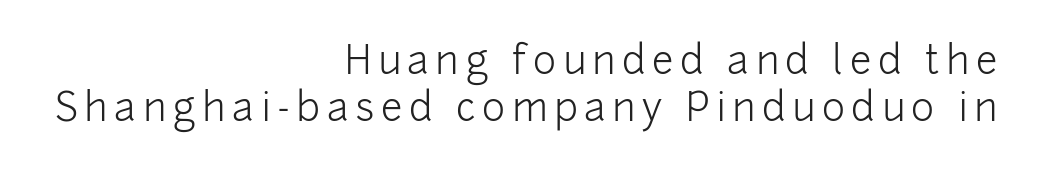
{"serif": "no", "italic": "no", "bold": "no", "weight": "light", "width": "normal", "stroke_contrast": "low", "x_height": "medium", "monospaced": "no", "underline": "no", "align": "right", "line_spacing_ratio": 1.21, "glyph_px": 39}
